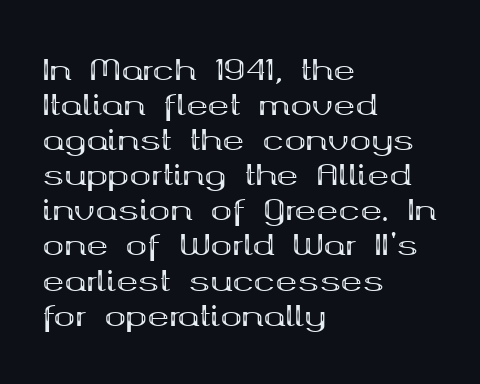
Q: Is the text bold? A: Yes.
Q: Is the text italic (slanted)? A: No, it is upright.
Q: Is the typeface a serif or a sans-serif typeface? A: Serif.
Q: Is the text underlined? A: No.
Q: How is the paragraph aligned? A: Left-aligned.
Q: Is the spacing between letters normal or unusually wide? A: Normal.
Q: Width (condensed, normal, or wide)? A: Wide.
Q: Stroke contrast? A: Medium.
Q: x-height? A: Medium.
Q: Monospaced? A: No.
